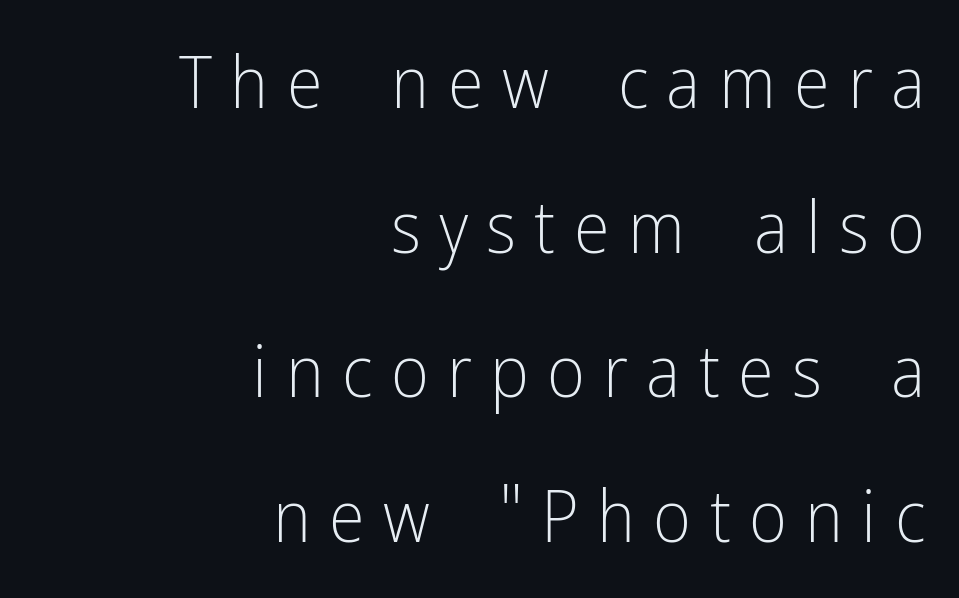
Stem width sits at or under what a default text font uses. Character widths vary here, with narrow letters taking less room than wide ones. Has an underline been added? It has not. Each new line begins a long way beneath the previous one.
